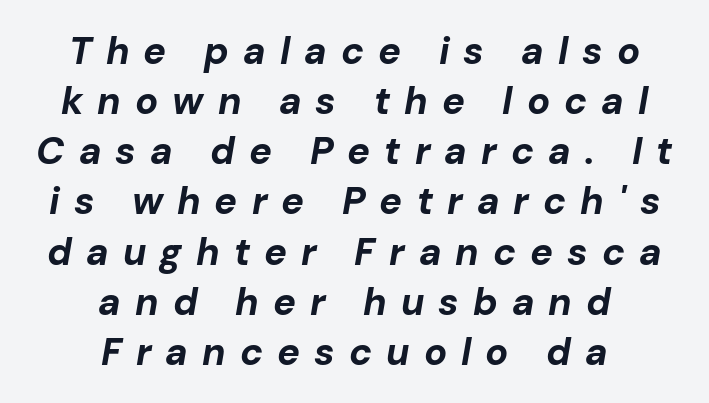
{"italic": "yes", "lean": "right", "slant_degrees": 10, "bold": "yes", "weight": "bold", "width": "normal", "stroke_contrast": "low", "x_height": "medium", "monospaced": "no", "underline": "no", "align": "center", "line_spacing": "normal", "line_spacing_ratio": 1.32, "letter_spacing": "wide", "letter_spacing_em": 0.37, "glyph_px": 38}
